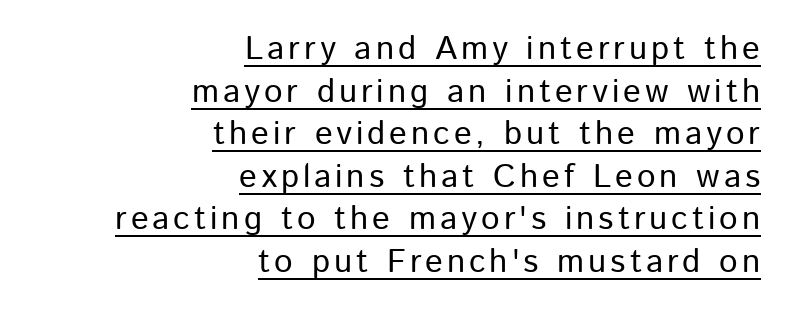
{"serif": "no", "italic": "no", "bold": "no", "weight": "regular", "width": "normal", "stroke_contrast": "low", "x_height": "medium", "monospaced": "no", "underline": "yes", "align": "right", "line_spacing": "normal", "line_spacing_ratio": 1.29, "glyph_px": 33}
